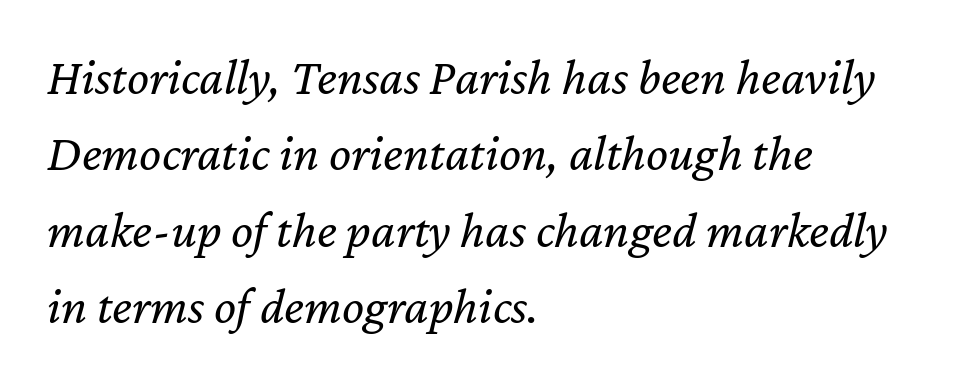
{"italic": "yes", "lean": "right", "slant_degrees": 12, "bold": "no", "weight": "regular", "width": "normal", "stroke_contrast": "low", "x_height": "medium", "monospaced": "no", "underline": "no", "align": "left", "line_spacing": "normal", "line_spacing_ratio": 1.47, "letter_spacing": "normal", "letter_spacing_em": 0.0, "glyph_px": 52}
